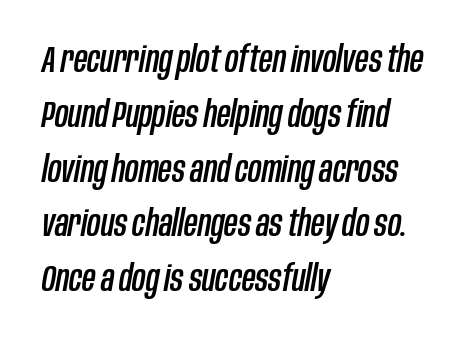
The image shows 37 px condensed type, italic (leaning right); set left-aligned, normal line spacing (1.48x), normal letter spacing, not underlined; low stroke contrast and a large x-height.
